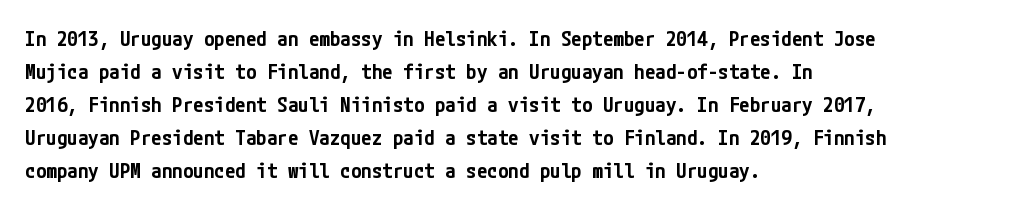
You could call the tracking neutral — neither tight nor loose. Which margin do the lines hug? The left one — the right edge is uneven. Regarding leading, the lines here are spaced in the standard way. Does the weight exceed regular? Yes, but only to semibold. The glyphs are unaccompanied by any horizontal stroke below them.
